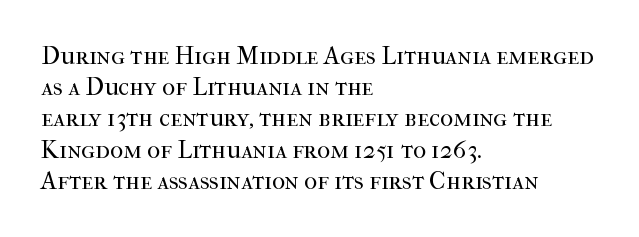
The image shows 25 px text type, upright; set left-aligned, normal line spacing (1.25x), normal letter spacing, not underlined.
